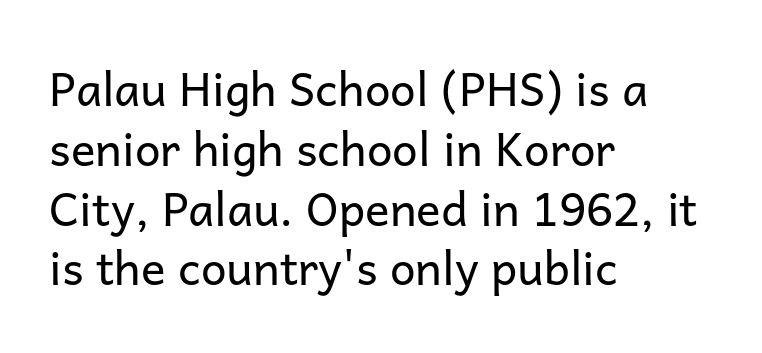
Letters rest on an invisible, unmarked baseline. A typesetter would call this proportional, since set widths differ per character. This rendering uses left alignment, leaving the right contour irregular. No extra ink here — the face is not bold.
